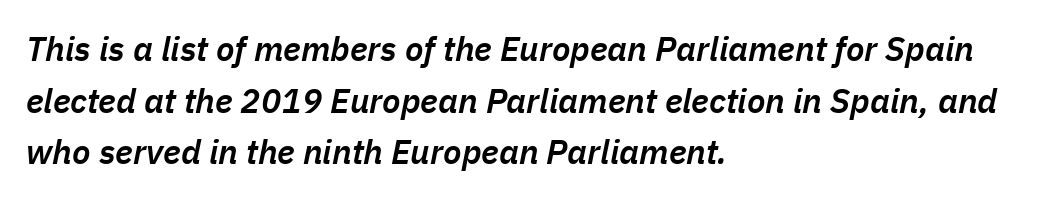
Q: Is the text bold? A: Semi-bold.
Q: Is the text italic (slanted)? A: Yes, it leans right by about 11 degrees.
Q: Is the text underlined? A: No.
Q: How is the paragraph aligned? A: Left-aligned.
Q: Is the spacing between letters normal or unusually wide? A: Normal.
Q: Is the spacing between lines tight, normal or loose? A: Normal.
Q: Width (condensed, normal, or wide)? A: Normal.
Q: Stroke contrast? A: Low.
Q: x-height? A: Medium.
Q: Monospaced? A: No.
